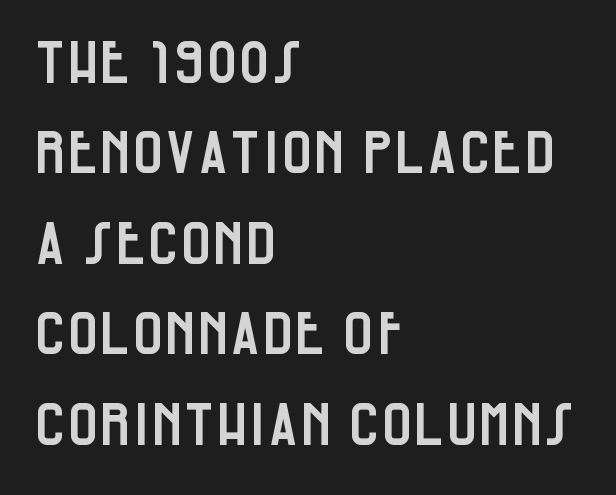
Q: Is the text italic (slanted)? A: No, it is upright.
Q: Is the typeface a serif or a sans-serif typeface? A: Sans-serif.
Q: Is the text underlined? A: No.
Q: How is the paragraph aligned? A: Left-aligned.
Q: Is the spacing between letters normal or unusually wide? A: Normal.
Q: Is the spacing between lines tight, normal or loose? A: Normal.
Q: Width (condensed, normal, or wide)? A: Condensed.
Q: Stroke contrast? A: Low.
Q: x-height? A: Large.
Q: Monospaced? A: No.
